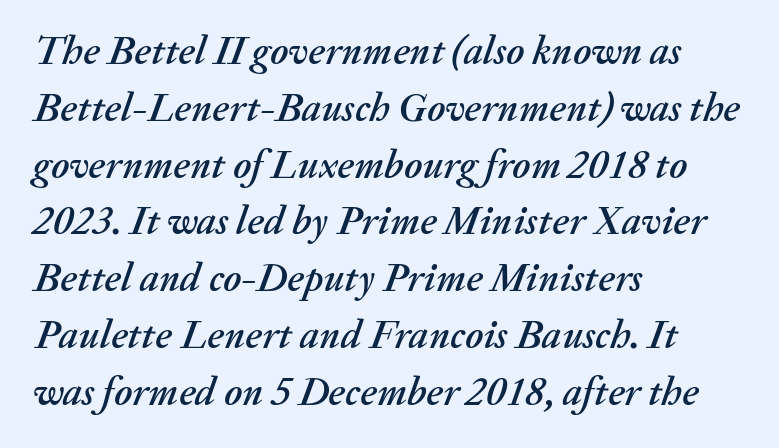
{"italic": "yes", "lean": "right", "slant_degrees": 20, "width": "normal", "stroke_contrast": "medium", "x_height": "medium", "monospaced": "no", "underline": "no", "align": "left", "line_spacing": "normal", "line_spacing_ratio": 1.42, "letter_spacing": "normal", "letter_spacing_em": 0.0, "glyph_px": 40}
